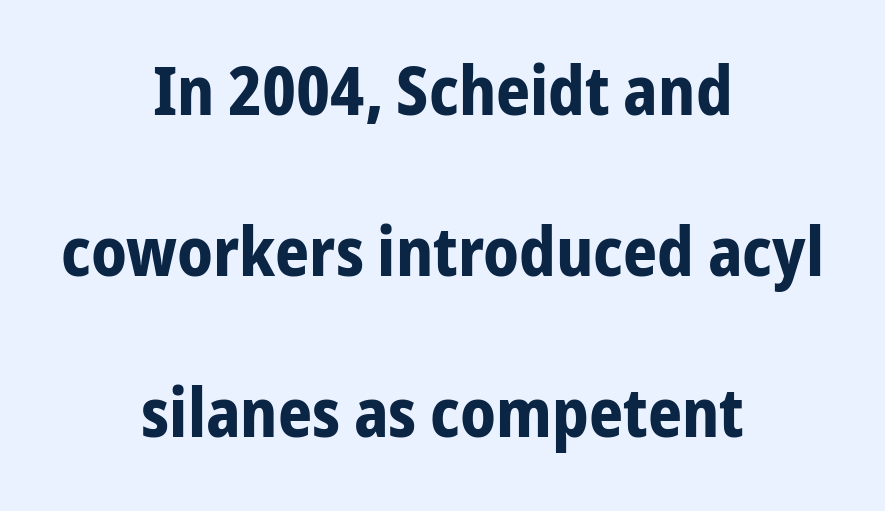
Typographically, this falls in the sans-serif category. Just letters on the line, the space beneath them empty. These lines are rendered in a variable-pitch font. These lines are centered, leaving both edges ragged.
